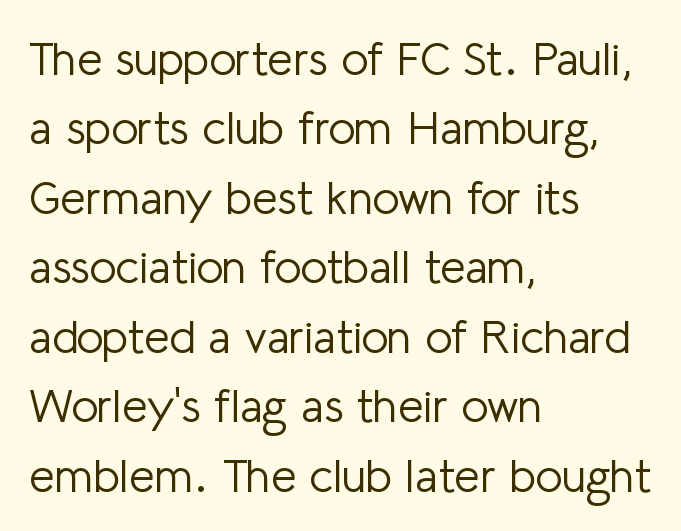
{"serif": "no", "italic": "no", "bold": "no", "weight": "light", "width": "normal", "stroke_contrast": "low", "x_height": "medium", "monospaced": "no", "underline": "no", "align": "left", "line_spacing": "normal", "line_spacing_ratio": 1.51, "letter_spacing": "normal", "letter_spacing_em": 0.0, "glyph_px": 46}
